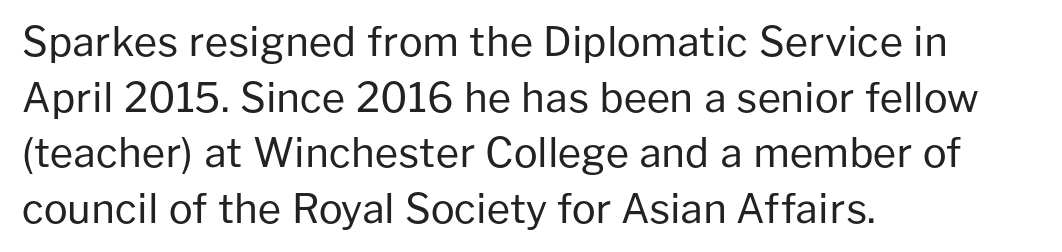
Q: Is the text bold? A: No.
Q: Is the text italic (slanted)? A: No, it is upright.
Q: Is the typeface a serif or a sans-serif typeface? A: Sans-serif.
Q: Is the text underlined? A: No.
Q: How is the paragraph aligned? A: Left-aligned.
Q: Is the spacing between letters normal or unusually wide? A: Normal.
Q: Is the spacing between lines tight, normal or loose? A: Normal.
Q: Width (condensed, normal, or wide)? A: Normal.
Q: Stroke contrast? A: Low.
Q: x-height? A: Medium.
Q: Monospaced? A: No.
